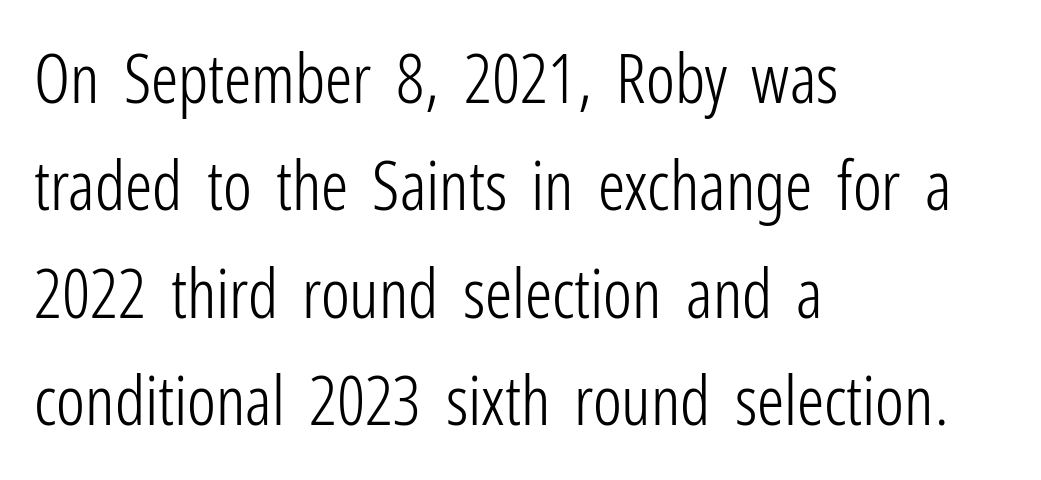
The image shows 68 px light, condensed sans-serif type, upright; set left-aligned, normal line spacing (1.58x), normal letter spacing, not underlined; low stroke contrast and a medium x-height.
